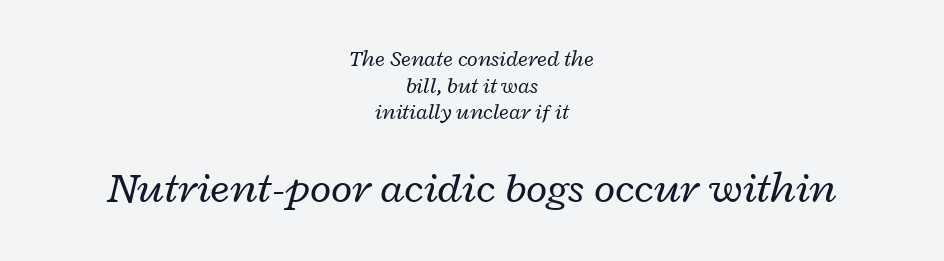
The image shows 44 px regular-weight, wide type, italic (leaning right); set centered, line spacing 1.21x, normal letter spacing, not underlined; the second (bottom) block is 2.0x larger; low stroke contrast and a medium x-height.
